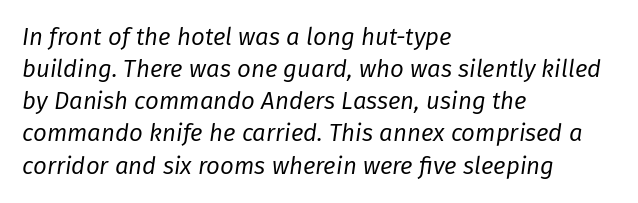
Look at the tracking — it's just the regular setting, nothing added. If you drew a ruler down the left edge, every line would touch it. Is there much room between lines? A standard amount, neither cramped nor airy. A clean baseline with only descenders dipping below it. The lettering tilts uniformly, giving the passage an italic look. Heaviness? Minimal to ordinary, like unemphasized prose.
